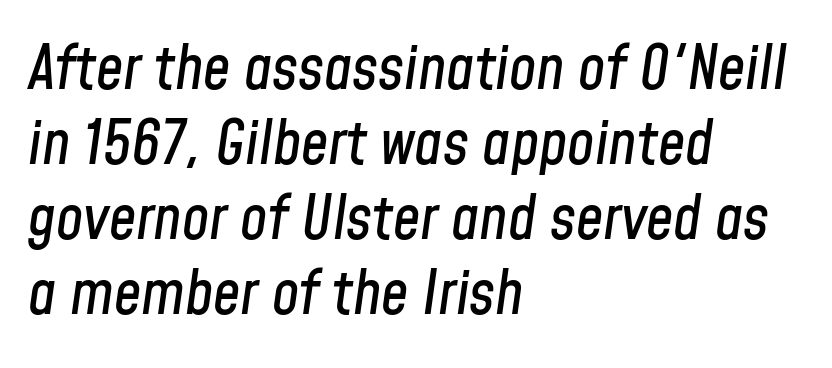
{"italic": "yes", "lean": "right", "slant_degrees": 8, "width": "condensed", "stroke_contrast": "low", "x_height": "medium", "monospaced": "no", "underline": "no", "align": "left", "line_spacing_ratio": 1.23, "letter_spacing": "normal", "letter_spacing_em": 0.0, "glyph_px": 61}
